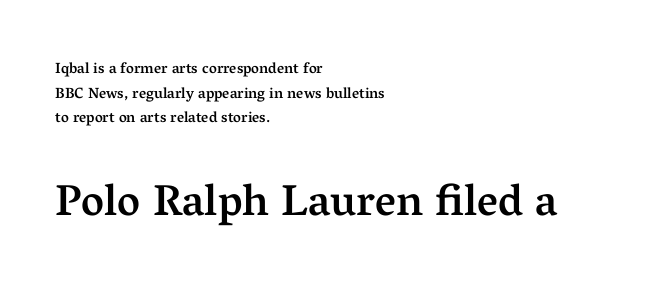
The image shows 44 px semibold serif type, upright; set left-aligned, normal line spacing (1.65x), normal letter spacing, not underlined; the second (bottom) block is 2.93x larger; medium stroke contrast and a medium x-height.
